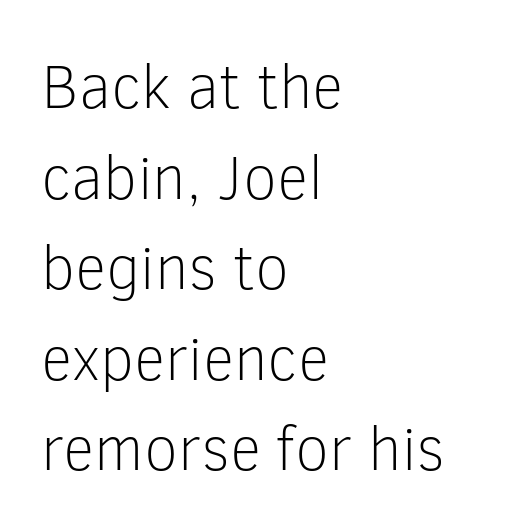
{"serif": "no", "italic": "no", "bold": "no", "weight": "light", "width": "normal", "stroke_contrast": "low", "x_height": "medium", "monospaced": "no", "underline": "no", "align": "left", "line_spacing": "normal", "line_spacing_ratio": 1.46, "letter_spacing": "normal", "letter_spacing_em": 0.0, "glyph_px": 62}
